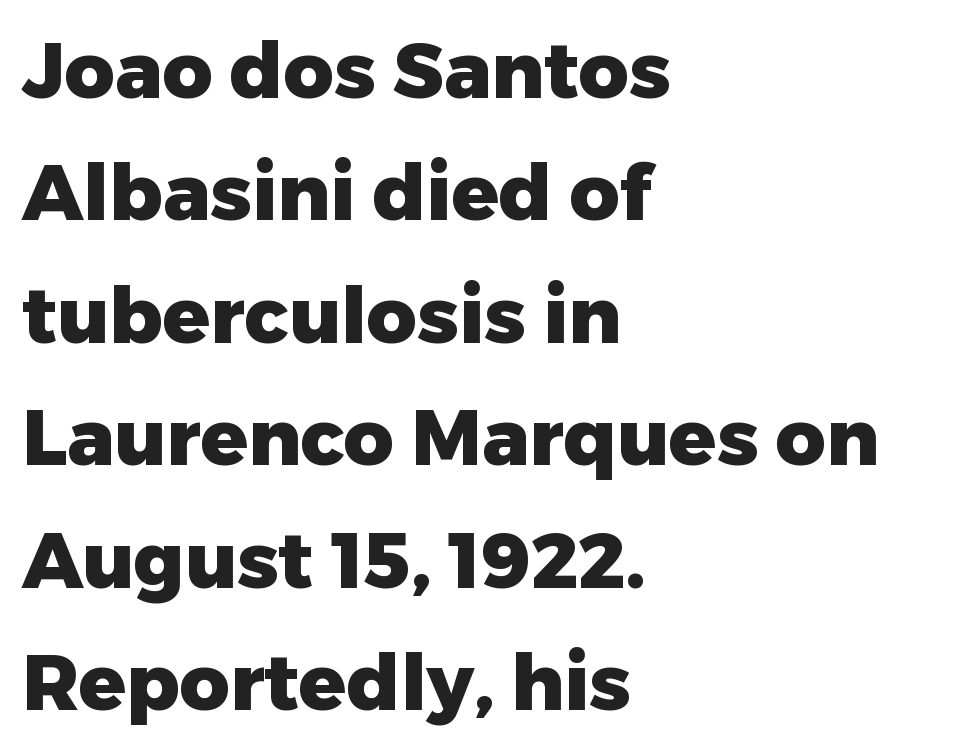
Unmarked baselines from the first word to the last. Check where the strokes stop: nothing finishes them off — pure sans. The horizontal fit of the characters is conventional and even. Its strokes are broad and dark, the hallmark of bold type.
